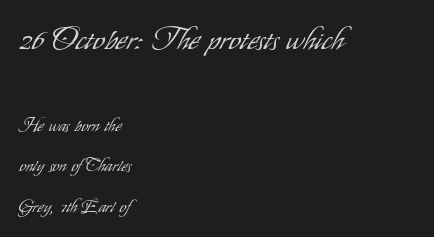
The image shows 30 px light, condensed sans-serif type; set left-aligned, loose line spacing (2.37x), normal letter spacing, not underlined; the first (top) block is 1.76x larger; low stroke contrast and a small x-height.
